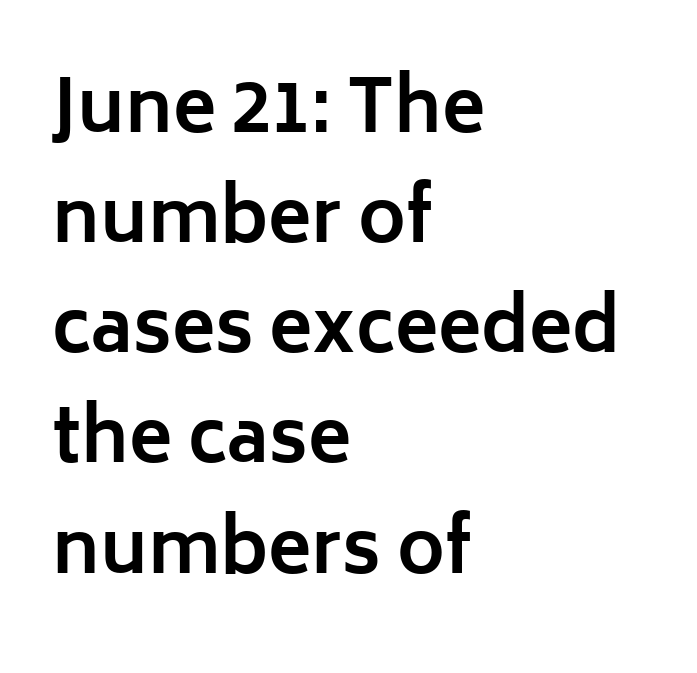
Q: Is the text bold? A: Yes.
Q: Is the text italic (slanted)? A: No, it is upright.
Q: Is the typeface a serif or a sans-serif typeface? A: Sans-serif.
Q: Is the text underlined? A: No.
Q: How is the paragraph aligned? A: Left-aligned.
Q: Is the spacing between letters normal or unusually wide? A: Normal.
Q: Is the spacing between lines tight, normal or loose? A: Normal.
Q: Width (condensed, normal, or wide)? A: Normal.
Q: Stroke contrast? A: Low.
Q: x-height? A: Medium.
Q: Monospaced? A: No.
